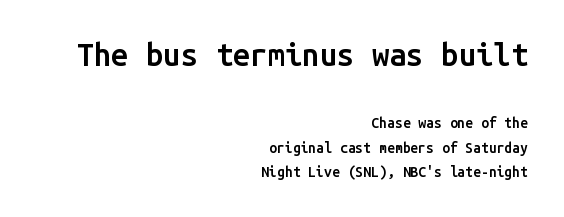
Q: Is the text bold? A: Semi-bold.
Q: Is the text italic (slanted)? A: No, it is upright.
Q: Is the typeface a serif or a sans-serif typeface? A: Sans-serif.
Q: Is the text underlined? A: No.
Q: How is the paragraph aligned? A: Right-aligned.
Q: Is the spacing between letters normal or unusually wide? A: Normal.
Q: Which block of text is set in a larger size, the first (top) or the second (bottom)? A: The first (top) one.
Q: Width (condensed, normal, or wide)? A: Normal.
Q: Stroke contrast? A: Low.
Q: x-height? A: Medium.
Q: Monospaced? A: Yes.
